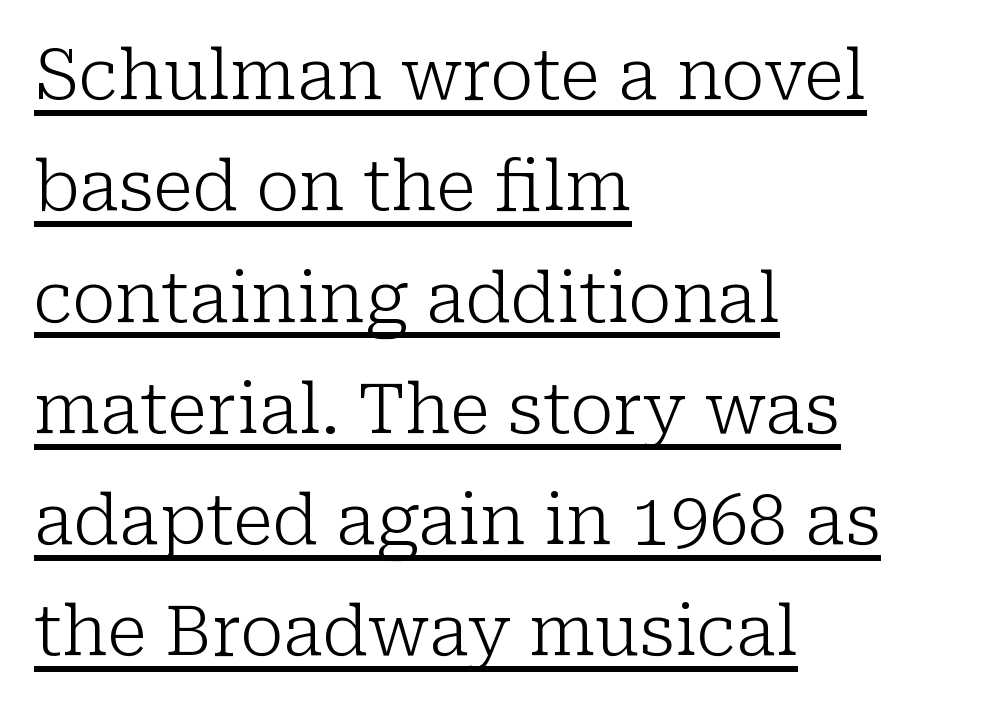
The image shows 70 px light serif type, upright; set left-aligned, normal line spacing (1.59x), normal letter spacing, underlined; low stroke contrast and a medium x-height.
